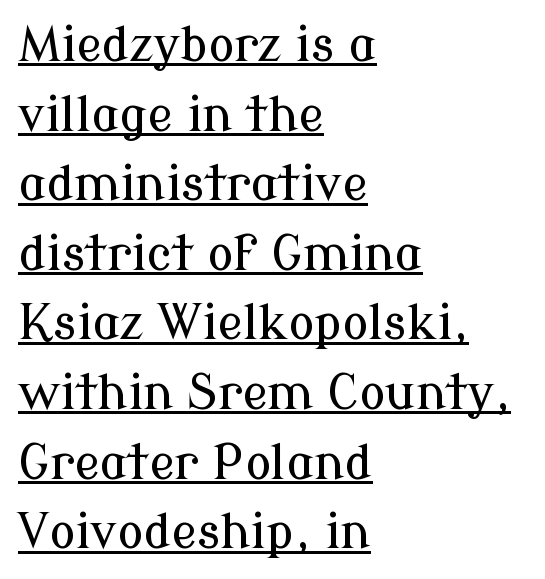
Q: Is the text italic (slanted)? A: No, it is upright.
Q: Is the typeface a serif or a sans-serif typeface? A: Serif.
Q: Is the text underlined? A: Yes.
Q: How is the paragraph aligned? A: Left-aligned.
Q: Is the spacing between letters normal or unusually wide? A: Normal.
Q: Is the spacing between lines tight, normal or loose? A: Normal.
Q: Width (condensed, normal, or wide)? A: Normal.
Q: Stroke contrast? A: Low.
Q: x-height? A: Medium.
Q: Monospaced? A: No.
